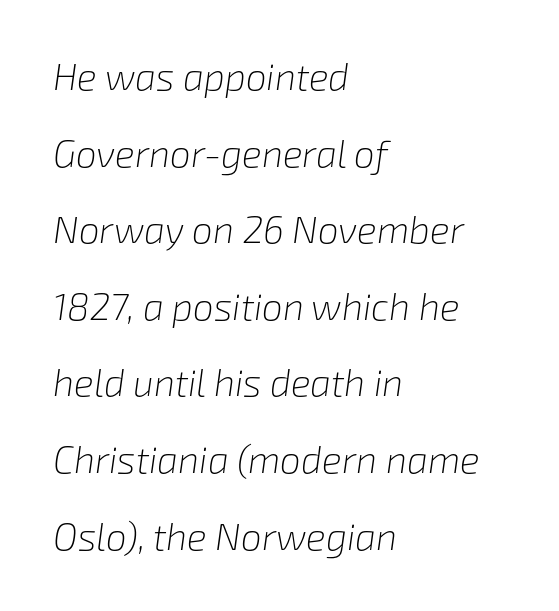
Q: Is the text bold? A: No.
Q: Is the text italic (slanted)? A: Yes, it leans right by about 8 degrees.
Q: Is the text underlined? A: No.
Q: How is the paragraph aligned? A: Left-aligned.
Q: Is the spacing between letters normal or unusually wide? A: Normal.
Q: Is the spacing between lines tight, normal or loose? A: Loose.
Q: Width (condensed, normal, or wide)? A: Normal.
Q: Stroke contrast? A: Low.
Q: x-height? A: Medium.
Q: Monospaced? A: No.
